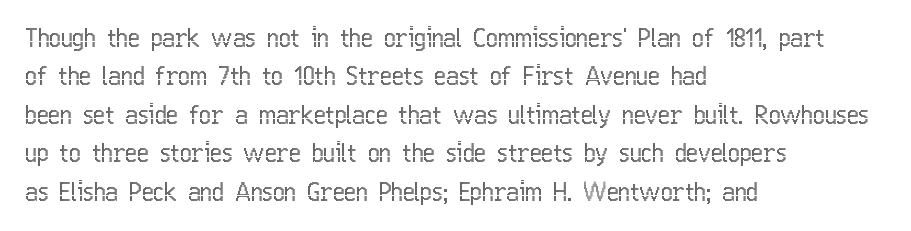
{"italic": "no", "underline": "no", "align": "left", "line_spacing": "normal", "line_spacing_ratio": 1.54, "letter_spacing": "normal", "letter_spacing_em": 0.0, "glyph_px": 25}
